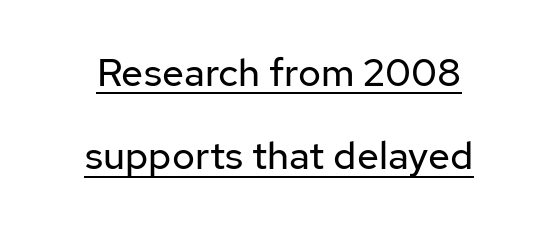
The image shows 39 px regular-weight sans-serif type, upright; set centered, loose line spacing (2.14x), normal letter spacing, underlined; low stroke contrast and a medium x-height.
